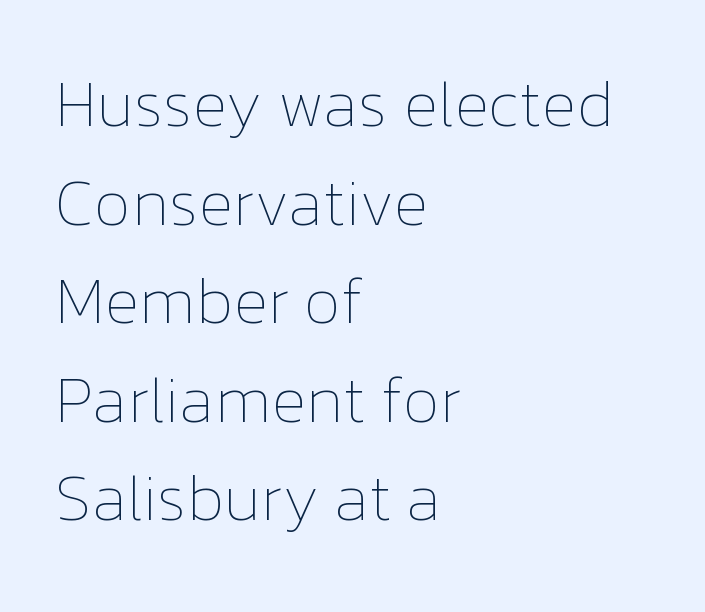
Q: Is the text bold? A: No.
Q: Is the text italic (slanted)? A: No, it is upright.
Q: Is the text underlined? A: No.
Q: How is the paragraph aligned? A: Left-aligned.
Q: Is the spacing between letters normal or unusually wide? A: Normal.
Q: Is the spacing between lines tight, normal or loose? A: Normal.
Q: Width (condensed, normal, or wide)? A: Normal.
Q: Stroke contrast? A: Low.
Q: x-height? A: Medium.
Q: Monospaced? A: No.
